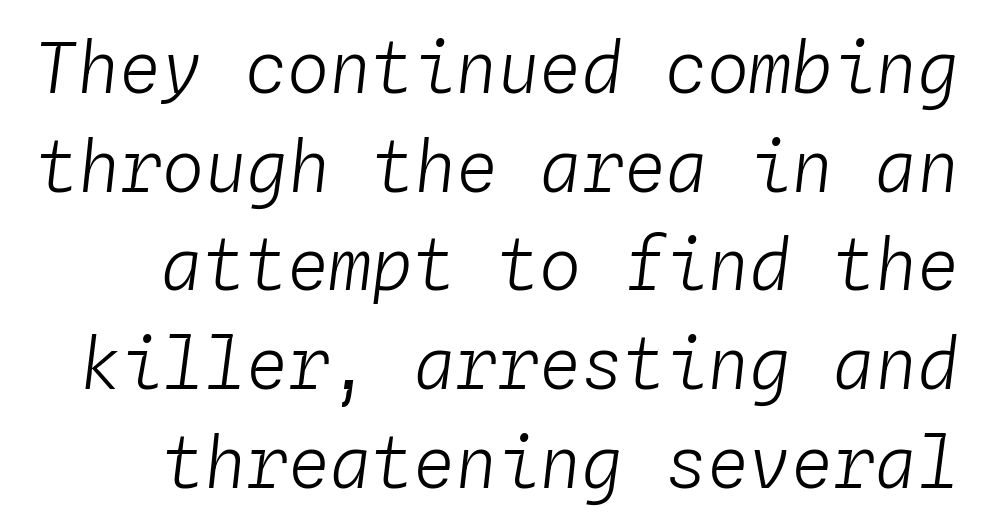
Lines of text with bare space underneath. A typesetter would call this monospace, since all characters share one set width. It's the slanting kind of type. Honestly, the letter spacing is just normal — you wouldn't notice it.
